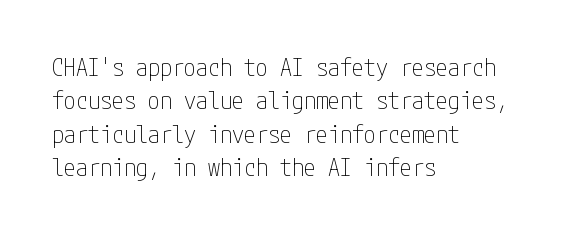
{"italic": "no", "bold": "no", "underline": "no", "align": "left", "line_spacing": "normal", "line_spacing_ratio": 1.39, "letter_spacing": "normal", "letter_spacing_em": 0.0, "glyph_px": 24}
